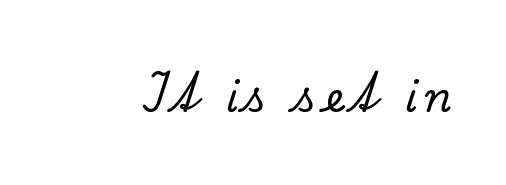
Here the designer chose a conventional face with non-uniform glyph widths. No word sits above an underline. Display-style spreading of the glyphs; the letterfit is very open.
